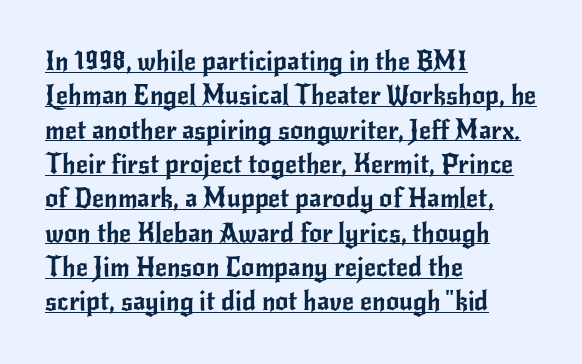
Characters follow at the spacing the type designer built in. The font's upright variant was chosen for this text. Short and long lines alike share a common starting point at left. Regarding leading, the lines here are spaced in the standard way. Check the space under the baseline: a stroke is drawn there.
